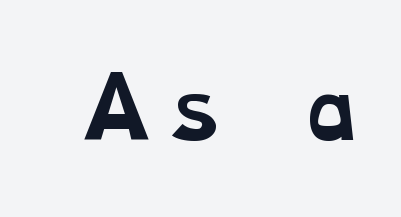
The image shows 79 px bold, wide serif type; set normal letter spacing, not underlined; low stroke contrast and a medium x-height.
